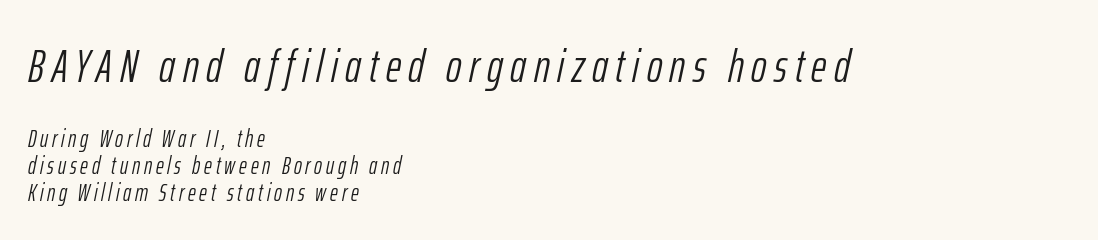
Q: Is the text bold? A: No.
Q: Is the text italic (slanted)? A: Yes, it leans right by about 12 degrees.
Q: Is the text underlined? A: No.
Q: How is the paragraph aligned? A: Left-aligned.
Q: Is the spacing between lines tight, normal or loose? A: Tight.
Q: Which block of text is set in a larger size, the first (top) or the second (bottom)? A: The first (top) one.
Q: Width (condensed, normal, or wide)? A: Condensed.
Q: Stroke contrast? A: Low.
Q: x-height? A: Medium.
Q: Monospaced? A: No.
